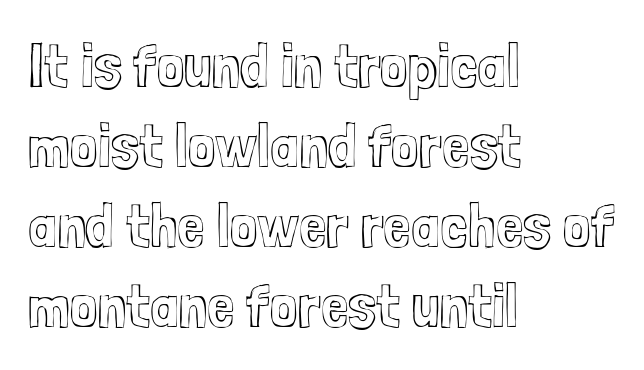
{"italic": "no", "width": "condensed", "x_height": "medium", "monospaced": "no", "underline": "no", "align": "left", "line_spacing": "normal", "line_spacing_ratio": 1.29, "letter_spacing": "normal", "letter_spacing_em": 0.0, "glyph_px": 62}
